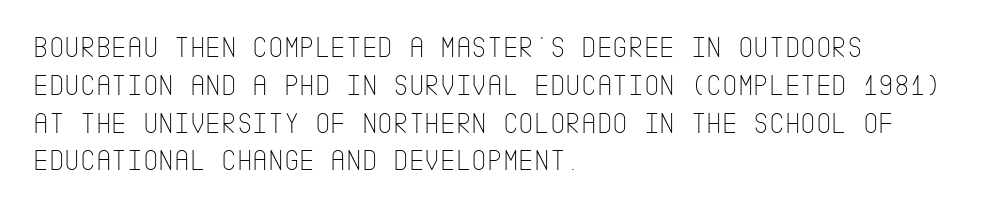
{"serif": "no", "italic": "no", "bold": "no", "weight": "thin", "width": "condensed", "stroke_contrast": "low", "x_height": "large", "underline": "no", "align": "left", "line_spacing": "normal", "line_spacing_ratio": 1.26, "letter_spacing": "normal", "letter_spacing_em": 0.0, "glyph_px": 30}
